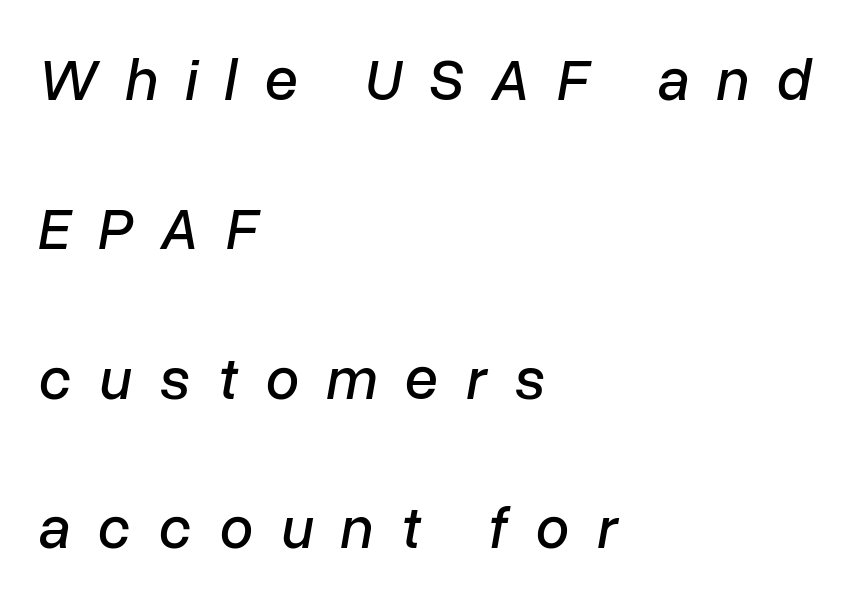
Q: Is the text italic (slanted)? A: Yes, it leans right by about 10 degrees.
Q: Is the text underlined? A: No.
Q: How is the paragraph aligned? A: Left-aligned.
Q: Is the spacing between letters normal or unusually wide? A: Unusually wide.
Q: Is the spacing between lines tight, normal or loose? A: Loose.
Q: Width (condensed, normal, or wide)? A: Normal.
Q: Stroke contrast? A: Low.
Q: x-height? A: Medium.
Q: Monospaced? A: No.
